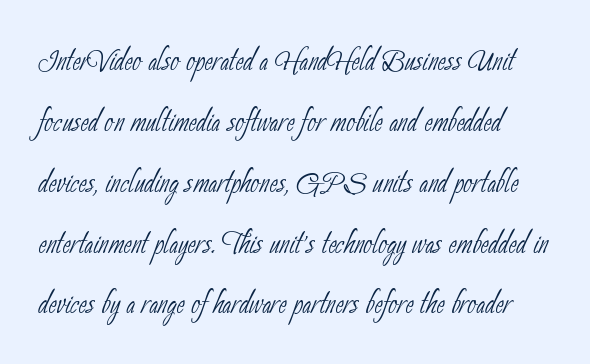
The characters display no serif detailing; their extremities are plain. In terms of leading, this rendering sits right in the middle. Between one letter and the next there's only the usual sliver of space. The area under the type is left untouched. A typesetter would call this proportional, since set widths differ per character. Weight: not bold — regular or lighter.
